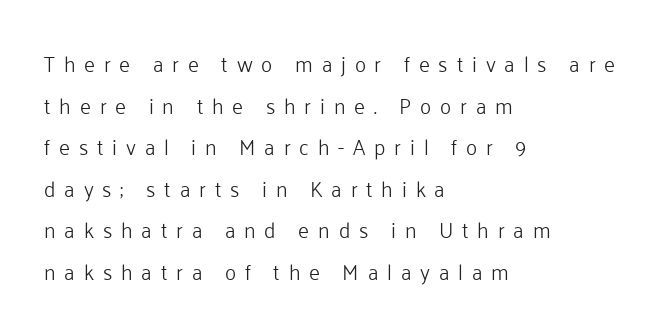
{"italic": "no", "bold": "no", "underline": "no", "align": "left", "line_spacing": "loose", "line_spacing_ratio": 1.98, "letter_spacing": "wide", "letter_spacing_em": 0.42, "glyph_px": 21}
